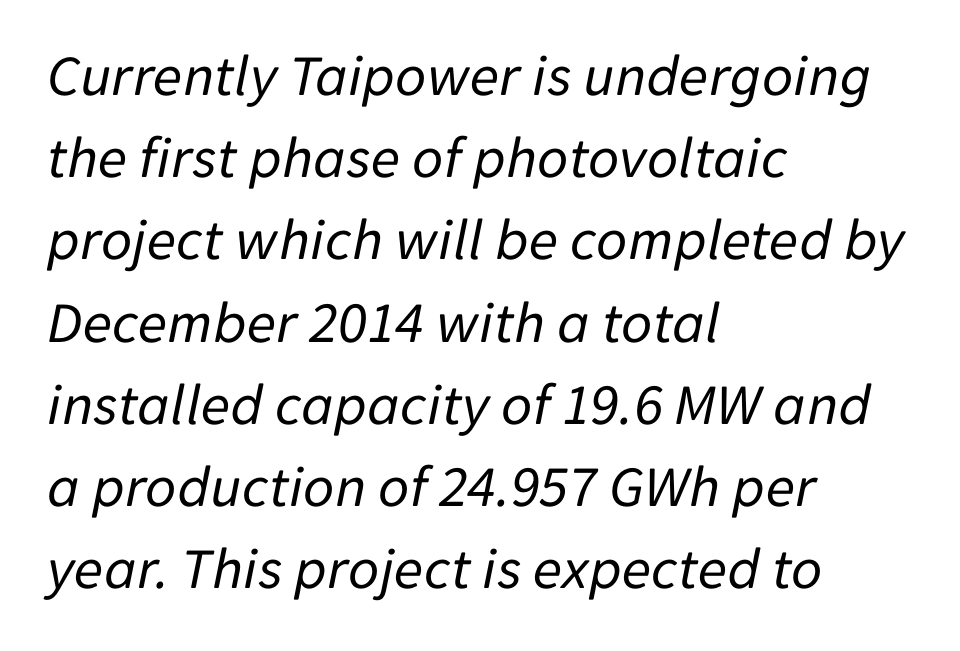
{"italic": "yes", "lean": "right", "slant_degrees": 11, "bold": "no", "weight": "regular", "width": "normal", "stroke_contrast": "low", "x_height": "medium", "monospaced": "no", "underline": "no", "align": "left", "line_spacing": "normal", "line_spacing_ratio": 1.37, "letter_spacing": "normal", "letter_spacing_em": 0.0, "glyph_px": 60}
